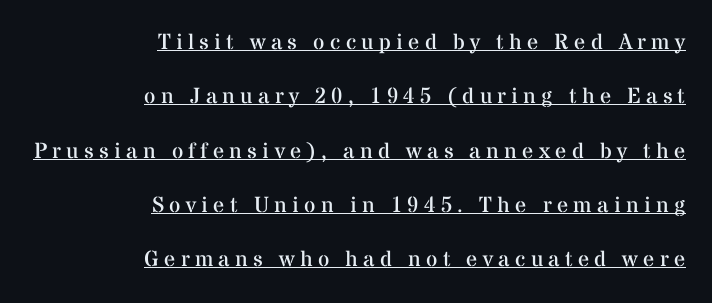
The image shows 22 px text type, upright; set right-aligned, loose line spacing (2.47x), unusually wide letter spacing (+0.24 em), underlined.
